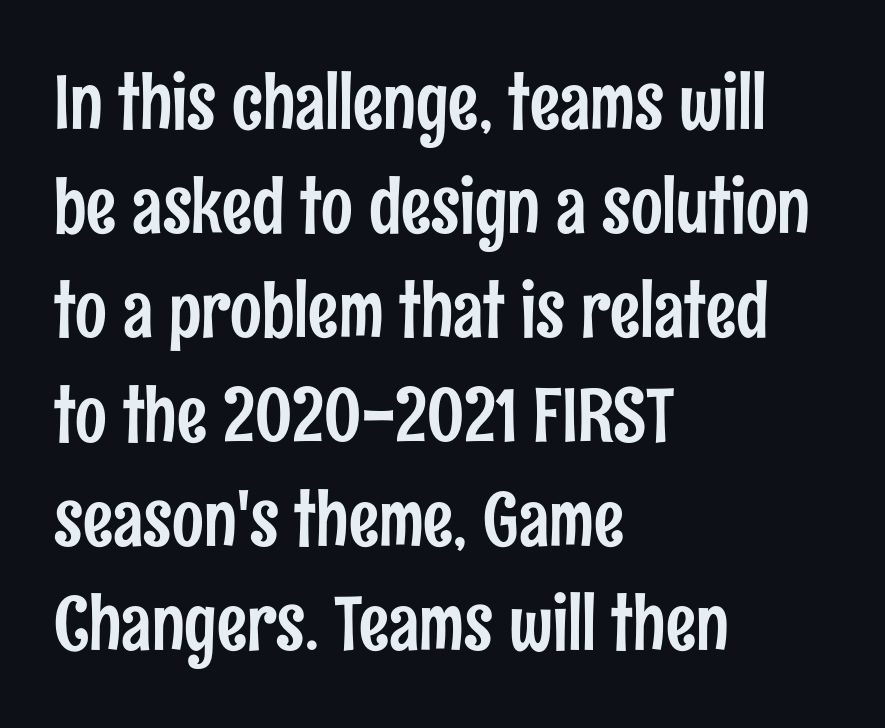
{"serif": "no", "italic": "no", "width": "condensed", "stroke_contrast": "low", "x_height": "medium", "monospaced": "no", "underline": "no", "align": "left", "line_spacing": "normal", "line_spacing_ratio": 1.39, "letter_spacing": "normal", "letter_spacing_em": 0.0, "glyph_px": 75}
